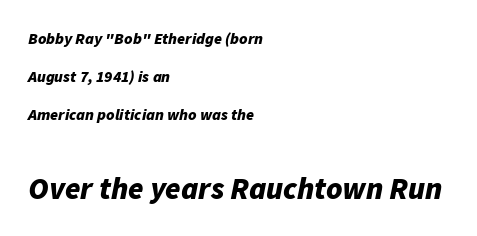
Q: Is the text bold? A: Yes.
Q: Is the text italic (slanted)? A: Yes, it leans right by about 11 degrees.
Q: Is the text underlined? A: No.
Q: How is the paragraph aligned? A: Left-aligned.
Q: Is the spacing between letters normal or unusually wide? A: Normal.
Q: Is the spacing between lines tight, normal or loose? A: Loose.
Q: Which block of text is set in a larger size, the first (top) or the second (bottom)? A: The second (bottom) one.
Q: Width (condensed, normal, or wide)? A: Normal.
Q: Stroke contrast? A: Low.
Q: x-height? A: Medium.
Q: Monospaced? A: No.
